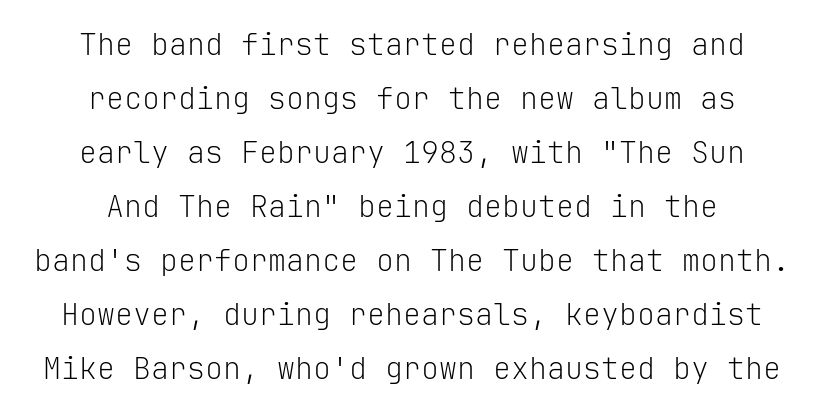
Descenders are the only things crossing below the line. The letters carry no serifs — their stems end cleanly without finishing strokes. These glyphs show unthickened strokes, regular width or finer. The rag falls on both sides of this text block equally.
